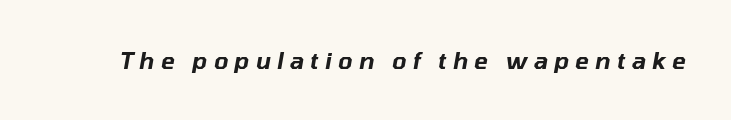
The image shows 23 px text type, italic (leaning right); set unusually wide letter spacing (+0.27 em), not underlined.
